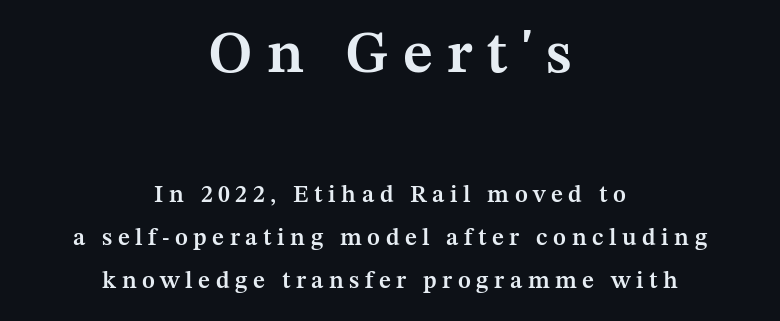
The image shows 60 px semibold serif type, upright; set centered, line spacing 1.81x, unusually wide letter spacing (+0.23 em), not underlined; the first (top) block is 2.5x larger; medium stroke contrast and a medium x-height.
